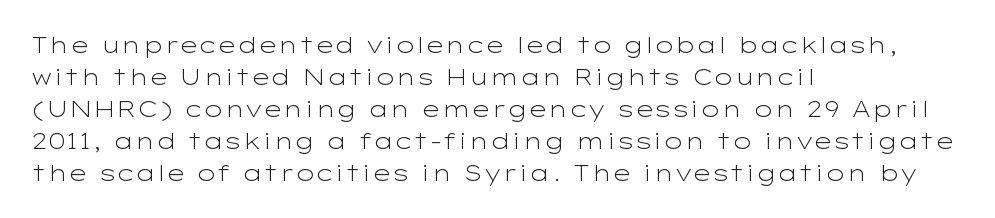
{"italic": "no", "bold": "no", "underline": "no", "align": "left", "line_spacing": "normal", "line_spacing_ratio": 1.45, "letter_spacing": "normal", "letter_spacing_em": 0.0, "glyph_px": 22}
